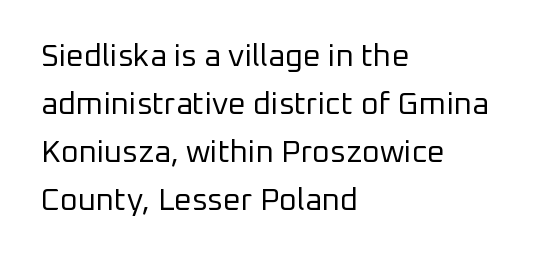
The image shows 31 px regular-weight sans-serif type, upright; set left-aligned, normal line spacing (1.55x), normal letter spacing, not underlined; low stroke contrast and a medium x-height.
